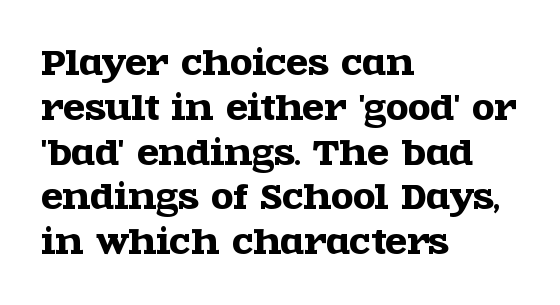
Vertical strokes here are truly vertical. The glyphs in this specimen are seriffed. The face used here is proportionally spaced, like ordinary book or web type. Unmarked baselines from the first word to the last.
